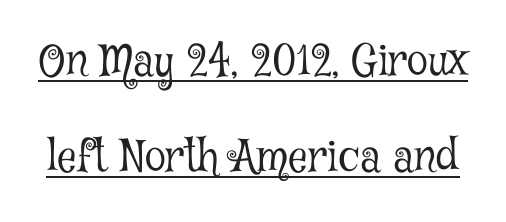
The image shows 43 px light, condensed serif type, upright; set loose line spacing (2.23x), normal letter spacing, underlined; low stroke contrast and a medium x-height.
